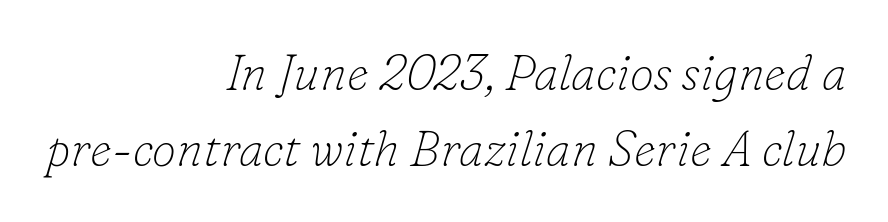
A bare baseline throughout the passage. Unbolded letterforms with no extra heft. You can tell from the footed stems that serif type was used. This sample keeps an unexceptional amount of space between lines. It's the slanting kind of type.
